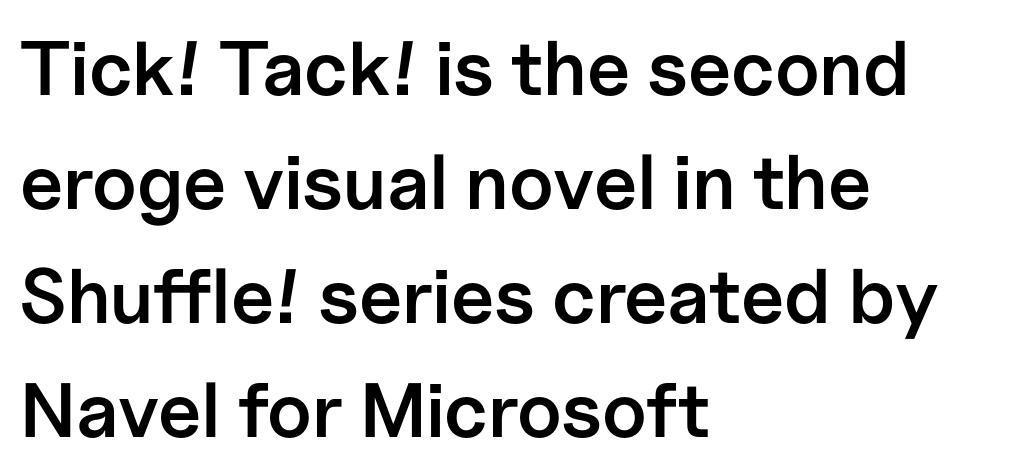
The image shows 77 px semibold sans-serif type, upright; set left-aligned, normal line spacing (1.48x), normal letter spacing, not underlined; low stroke contrast and a medium x-height.
